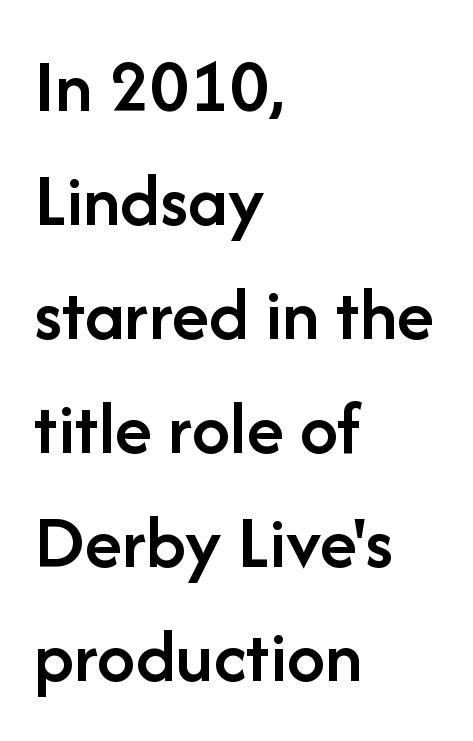
Rows of type keep a routine distance in the vertical direction. The passage shown is not underscored anywhere. Note the varied advance widths — an 'i' is clearly narrower than an 'm'. Examine the stroke ends and you'll find no serifs. Weight check: semibold — heavier than regular, not quite bold. Left-aligned paragraph, ragged on the right.
